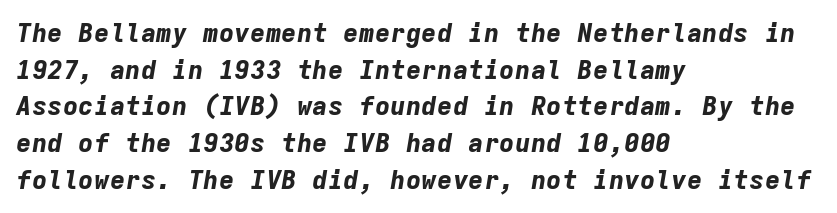
The font's italic variant was chosen for this text. The letters sit at their default tracking, neither squeezed nor spread. Regarding leading, the lines here are spaced in the standard way. Every letter is thick-stroked: bold, no question. The text block is weighted toward the left margin, trailing off unevenly rightward. Quick note: underline off.
